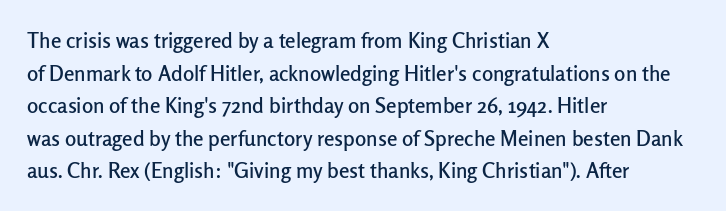
The image shows 21 px text type, upright; set left-aligned, normal line spacing (1.55x), normal letter spacing, not underlined.
